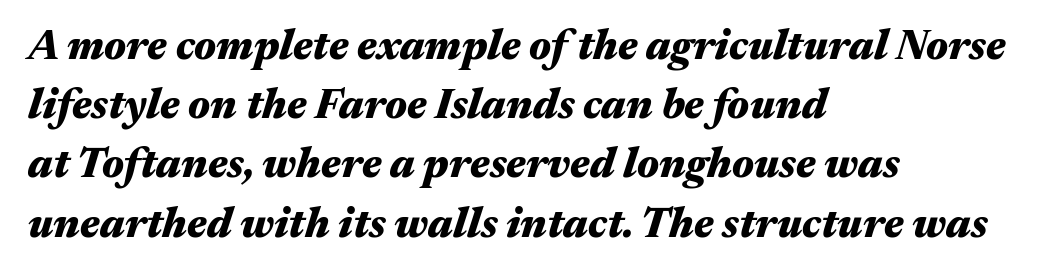
Look at the tracking — it's just the regular setting, nothing added. The glyphs look as if they've been sheared to an angle. Has an underline been added? It has not. The letters advance in unequal steps, a hallmark of proportional type. The lines sit at an ordinary, default distance from one another. A dark, heavy texture on the line: the type is bold.
